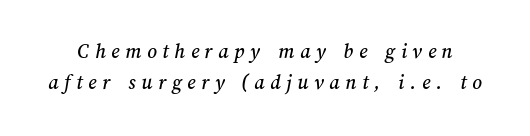
The image shows 21 px text type; set normal line spacing (1.48x), unusually wide letter spacing (+0.27 em), not underlined.
